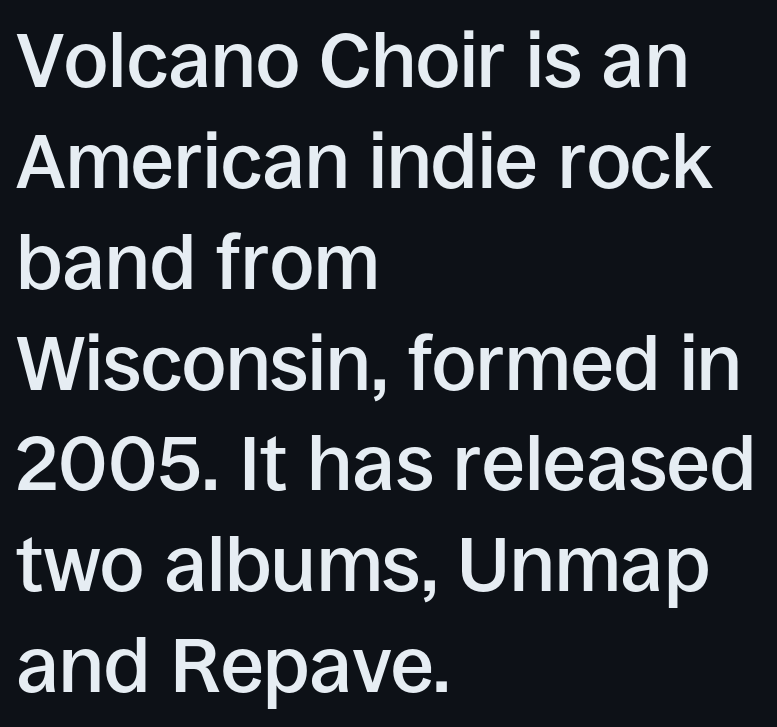
The image shows 77 px semibold sans-serif type, upright; set left-aligned, normal line spacing (1.31x), normal letter spacing, not underlined; low stroke contrast and a large x-height.
